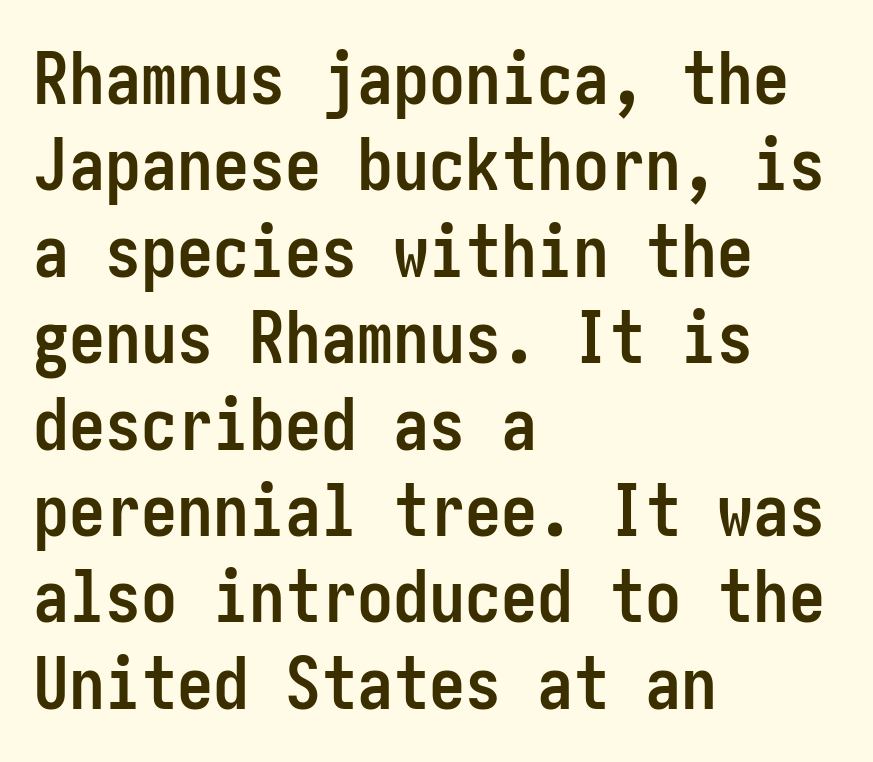
{"serif": "no", "italic": "no", "bold": "yes", "weight": "semibold", "width": "condensed", "stroke_contrast": "low", "x_height": "medium", "underline": "no", "align": "left", "line_spacing_ratio": 1.2, "letter_spacing": "normal", "letter_spacing_em": 0.0, "glyph_px": 72}
